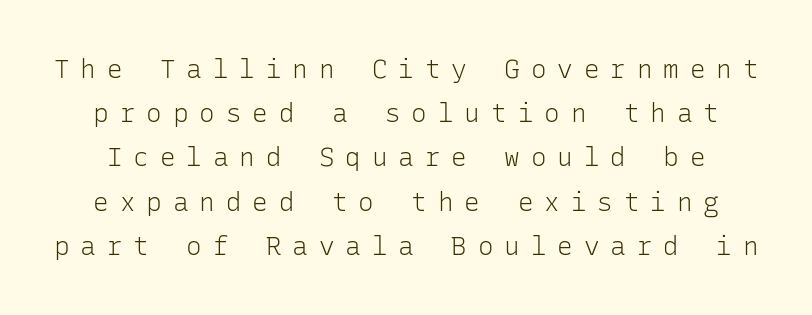
{"italic": "no", "bold": "no", "underline": "no", "line_spacing": "normal", "line_spacing_ratio": 1.7, "letter_spacing": "wide", "letter_spacing_em": 0.42, "glyph_px": 26}
